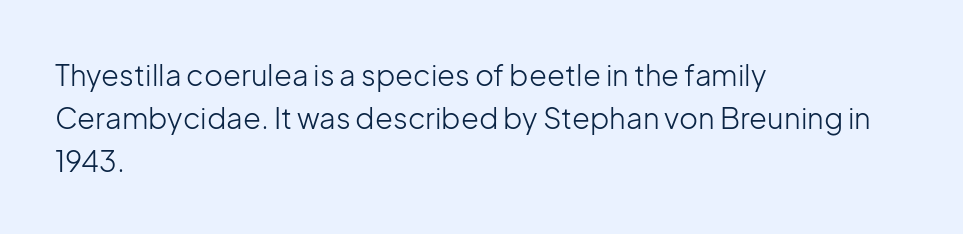
The image shows 29 px light sans-serif type, upright; set left-aligned, normal line spacing (1.48x), normal letter spacing, not underlined; low stroke contrast and a medium x-height.
